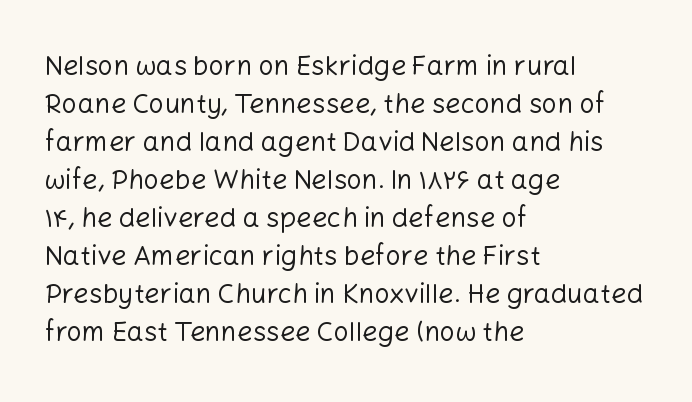
Q: Is the text bold? A: No.
Q: Is the text italic (slanted)? A: No, it is upright.
Q: Is the text underlined? A: No.
Q: How is the paragraph aligned? A: Left-aligned.
Q: Is the spacing between letters normal or unusually wide? A: Normal.
Q: Is the spacing between lines tight, normal or loose? A: Normal.
